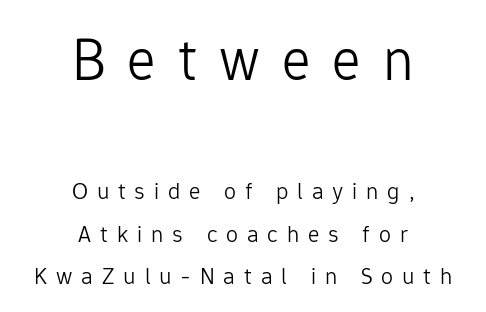
{"serif": "no", "italic": "no", "bold": "no", "weight": "light", "width": "normal", "stroke_contrast": "low", "x_height": "medium", "monospaced": "no", "underline": "no", "align": "center", "line_spacing_ratio": 1.78, "letter_spacing": "wide", "letter_spacing_em": 0.37, "larger_block": "first", "size_ratio": 2.5, "glyph_px": 60}
